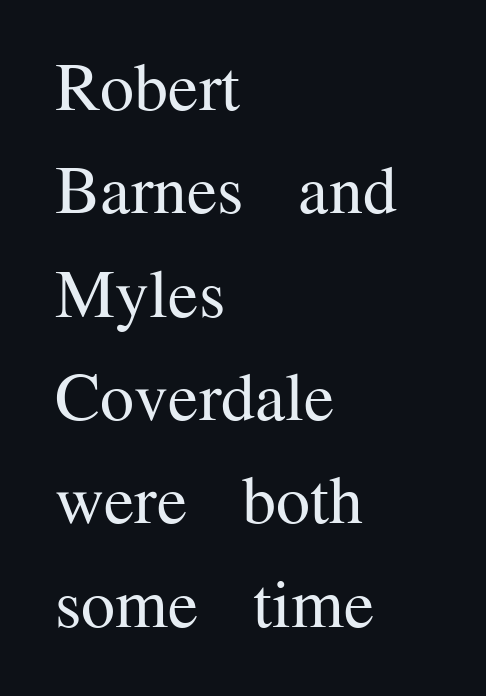
A normal amount of white space separates one row of letters from the next. Line beginnings align vertically; line endings do not. Proportional: the letters do not fall into vertical columns. This rendering leaves character spacing at its baseline value. The specimen omits any rule beneath the text block's lines.
